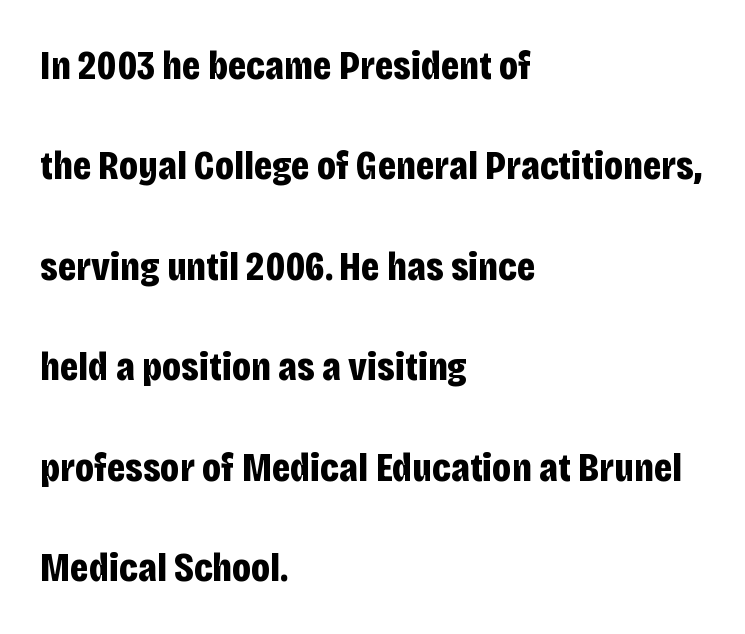
{"serif": "no", "italic": "no", "bold": "yes", "weight": "bold", "width": "condensed", "stroke_contrast": "low", "x_height": "large", "monospaced": "no", "underline": "no", "align": "left", "line_spacing": "loose", "line_spacing_ratio": 2.45, "letter_spacing": "normal", "letter_spacing_em": 0.0, "glyph_px": 41}
